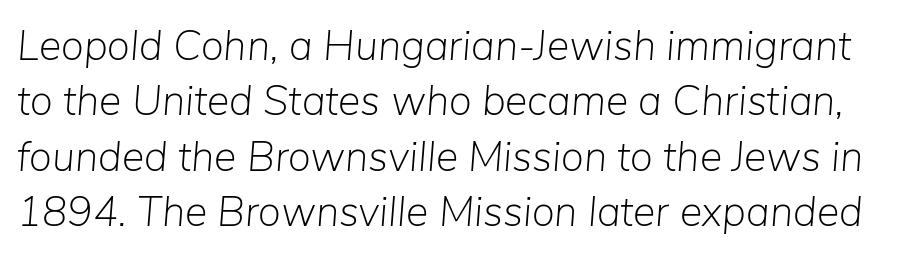
There is no visible air inserted between adjacent glyphs. Type without underlining. Vertically, the passage feels balanced, rows spaced as you'd expect. Character widths vary here, with narrow letters taking less room than wide ones. The typeface has the unassuming heft of standard copy or less.
